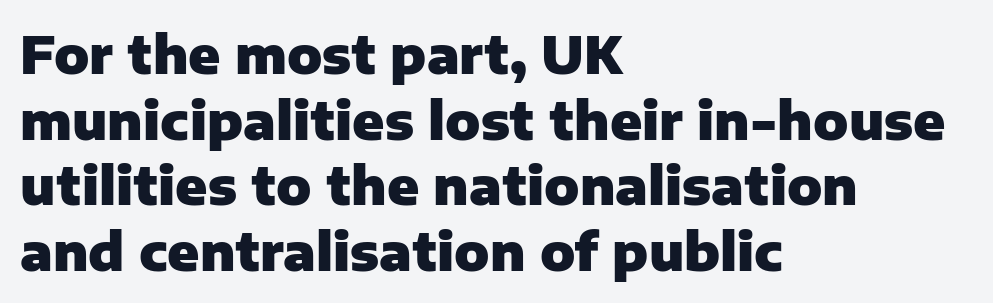
Lines of text with bare space underneath. The face used here is proportionally spaced, like ordinary book or web type. Horizontal alignment here is leftward, the default for most running prose. Compared with typical paragraphs, the rows here are spaced about the same.
